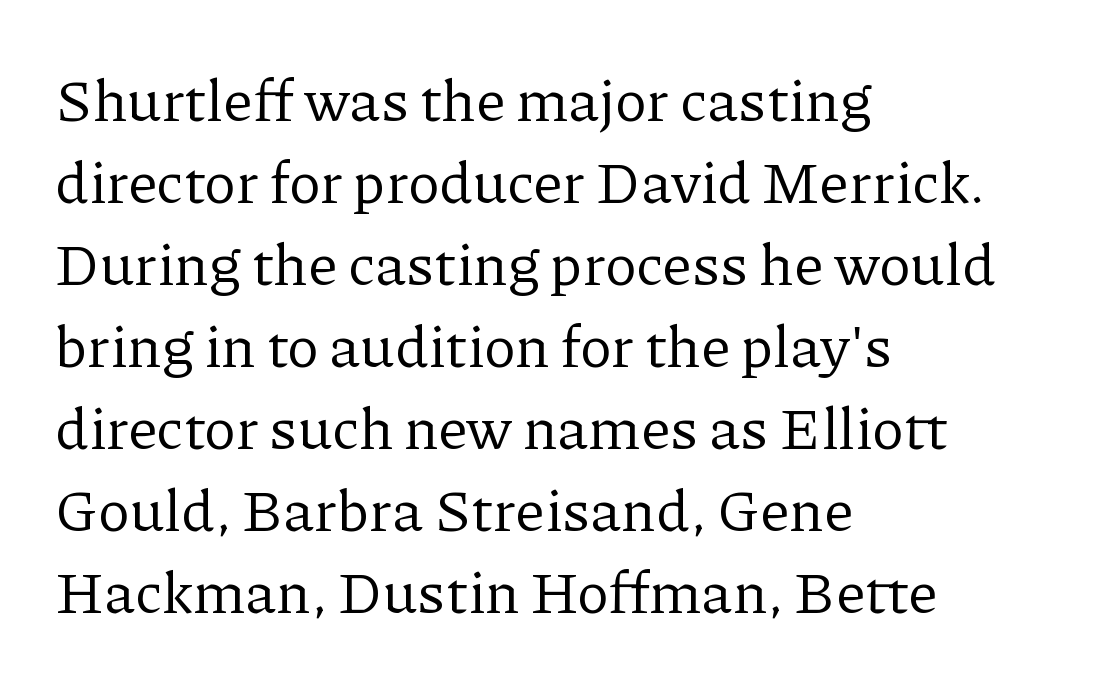
{"serif": "yes", "italic": "no", "bold": "no", "weight": "regular", "width": "normal", "stroke_contrast": "low", "x_height": "medium", "monospaced": "no", "underline": "no", "align": "left", "line_spacing": "normal", "line_spacing_ratio": 1.39, "letter_spacing": "normal", "letter_spacing_em": 0.0, "glyph_px": 59}
